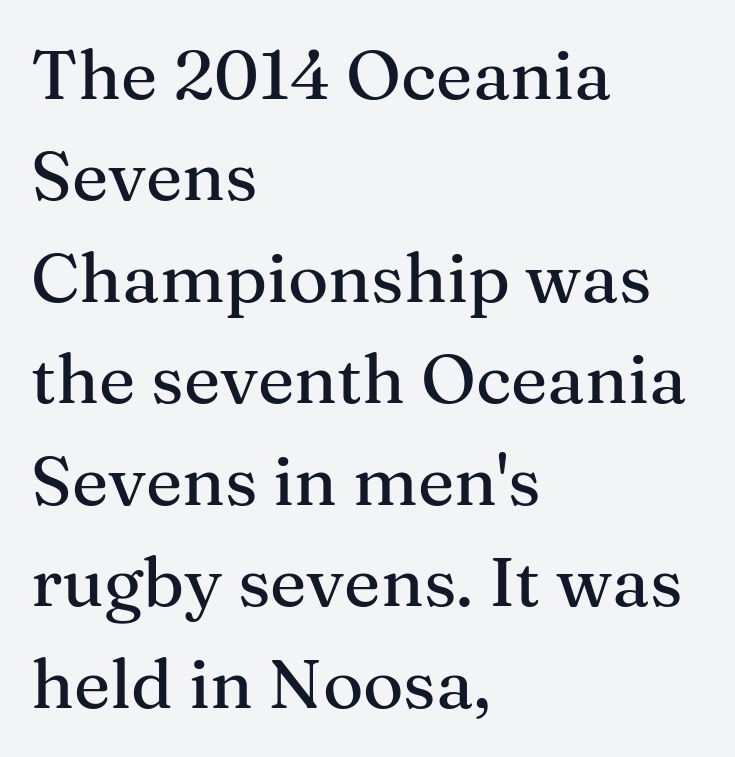
Q: Is the text italic (slanted)? A: No, it is upright.
Q: Is the typeface a serif or a sans-serif typeface? A: Serif.
Q: Is the text underlined? A: No.
Q: How is the paragraph aligned? A: Left-aligned.
Q: Is the spacing between letters normal or unusually wide? A: Normal.
Q: Is the spacing between lines tight, normal or loose? A: Normal.
Q: Width (condensed, normal, or wide)? A: Normal.
Q: Stroke contrast? A: Medium.
Q: x-height? A: Medium.
Q: Monospaced? A: No.
